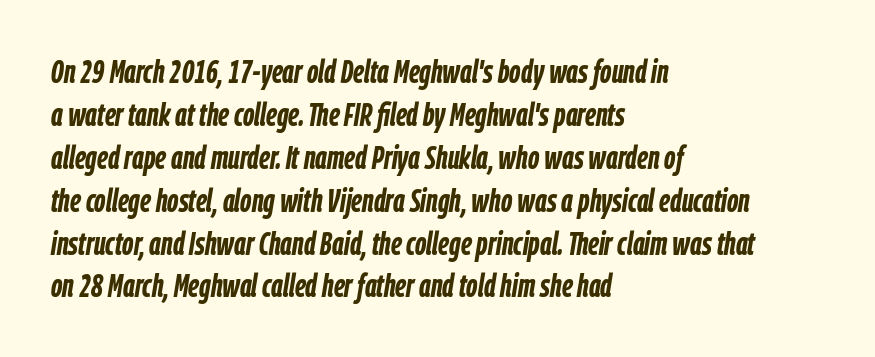
Q: Is the text bold? A: Yes.
Q: Is the text italic (slanted)? A: Yes, it leans right by about 9 degrees.
Q: Is the text underlined? A: No.
Q: How is the paragraph aligned? A: Left-aligned.
Q: Is the spacing between letters normal or unusually wide? A: Normal.
Q: Is the spacing between lines tight, normal or loose? A: Normal.
Q: Width (condensed, normal, or wide)? A: Condensed.
Q: Stroke contrast? A: Low.
Q: x-height? A: Medium.
Q: Monospaced? A: No.
